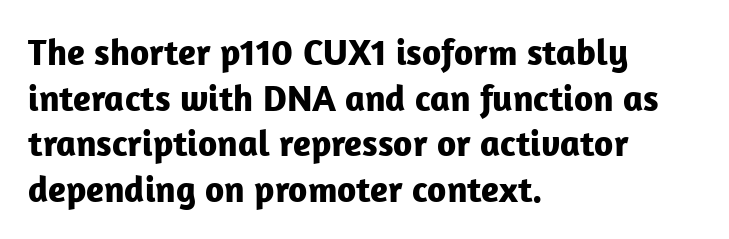
Quick note: underline off. Students, this is bold: see how much ink each stroke carries. These lines are rendered in a variable-pitch font. The letters stand straight up with perfectly vertical stems. This rendering employs a face without finishing strokes, i.e., a sans-serif.
